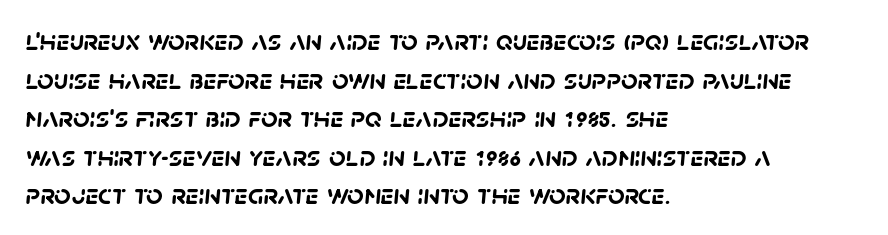
Q: Is the text bold? A: Yes.
Q: Is the typeface a serif or a sans-serif typeface? A: Sans-serif.
Q: Is the text underlined? A: No.
Q: How is the paragraph aligned? A: Left-aligned.
Q: Is the spacing between letters normal or unusually wide? A: Normal.
Q: Is the spacing between lines tight, normal or loose? A: Normal.
Q: Width (condensed, normal, or wide)? A: Normal.
Q: Stroke contrast? A: Low.
Q: x-height? A: Large.
Q: Monospaced? A: No.
